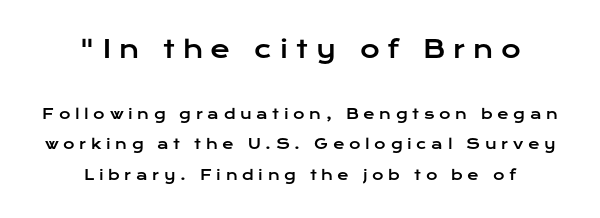
{"italic": "no", "underline": "no", "align": "center", "line_spacing": "loose", "line_spacing_ratio": 2.16, "letter_spacing": "wide", "letter_spacing_em": 0.33, "larger_block": "first", "size_ratio": 1.71, "glyph_px": 24}
